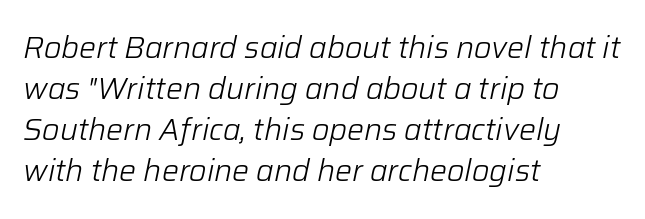
{"italic": "yes", "lean": "right", "slant_degrees": 12, "bold": "no", "weight": "light", "width": "normal", "stroke_contrast": "low", "x_height": "medium", "monospaced": "no", "underline": "no", "align": "left", "line_spacing": "normal", "line_spacing_ratio": 1.37, "letter_spacing": "normal", "letter_spacing_em": 0.0, "glyph_px": 30}
